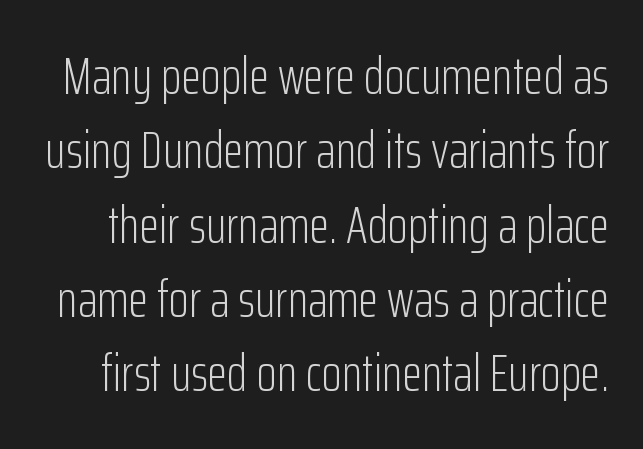
Q: Is the text bold? A: No.
Q: Is the text italic (slanted)? A: No, it is upright.
Q: Is the typeface a serif or a sans-serif typeface? A: Sans-serif.
Q: Is the text underlined? A: No.
Q: Is the spacing between letters normal or unusually wide? A: Normal.
Q: Is the spacing between lines tight, normal or loose? A: Normal.
Q: Width (condensed, normal, or wide)? A: Condensed.
Q: Stroke contrast? A: Low.
Q: x-height? A: Medium.
Q: Monospaced? A: No.
